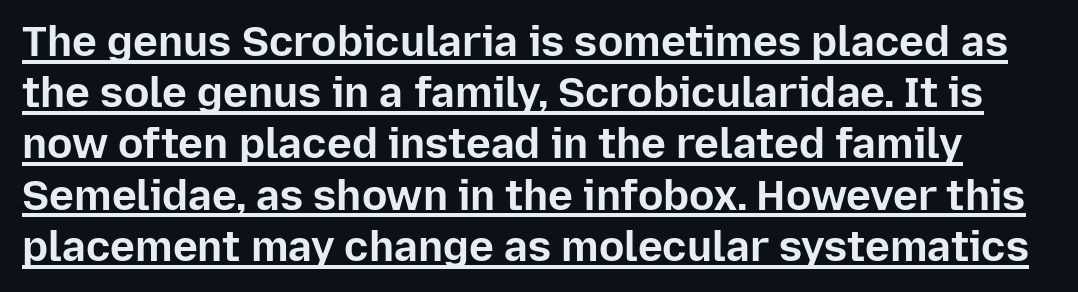
The image shows 42 px bold sans-serif type, upright; set line spacing 1.22x, normal letter spacing, underlined; low stroke contrast and a medium x-height.
